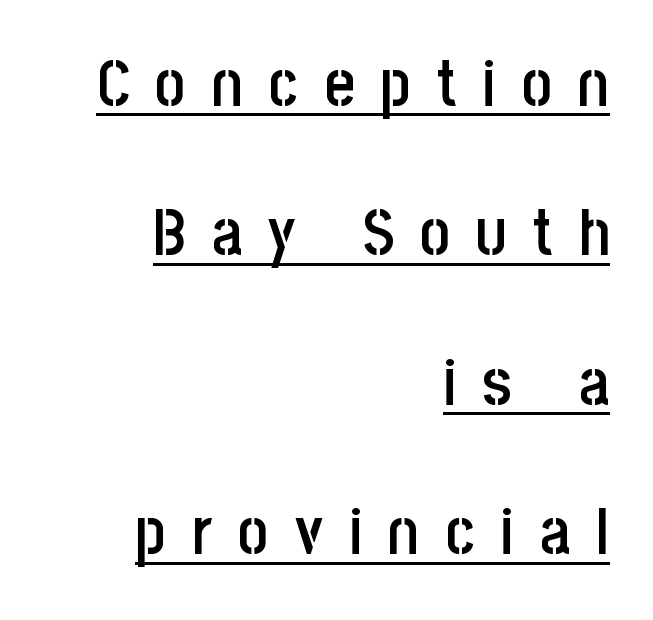
{"serif": "no", "italic": "no", "bold": "semi", "weight": "semibold", "width": "condensed", "stroke_contrast": "low", "x_height": "large", "monospaced": "no", "underline": "yes", "align": "right", "line_spacing": "loose", "line_spacing_ratio": 2.3, "letter_spacing": "wide", "letter_spacing_em": 0.4, "glyph_px": 65}
